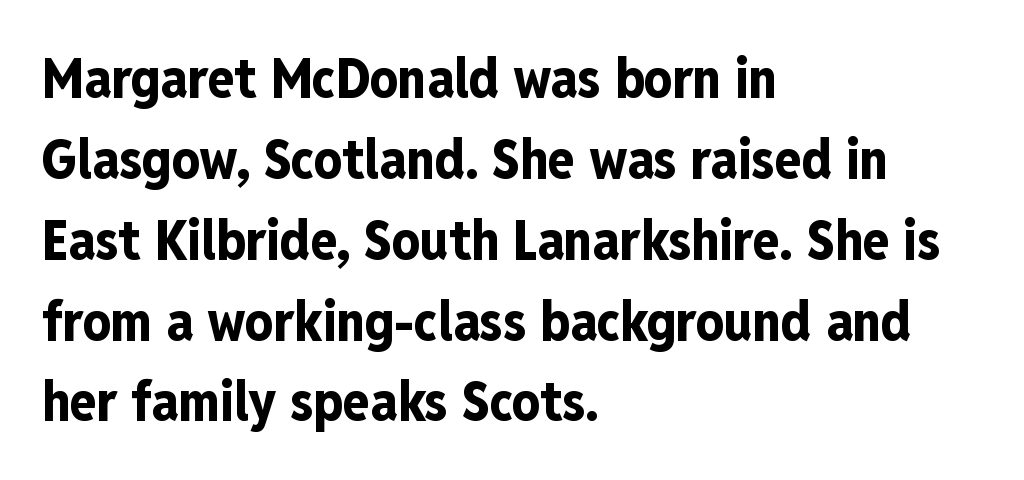
Q: Is the text bold? A: Yes.
Q: Is the text italic (slanted)? A: No, it is upright.
Q: Is the typeface a serif or a sans-serif typeface? A: Sans-serif.
Q: Is the text underlined? A: No.
Q: How is the paragraph aligned? A: Left-aligned.
Q: Is the spacing between letters normal or unusually wide? A: Normal.
Q: Is the spacing between lines tight, normal or loose? A: Normal.
Q: Width (condensed, normal, or wide)? A: Condensed.
Q: Stroke contrast? A: Low.
Q: x-height? A: Medium.
Q: Monospaced? A: No.
